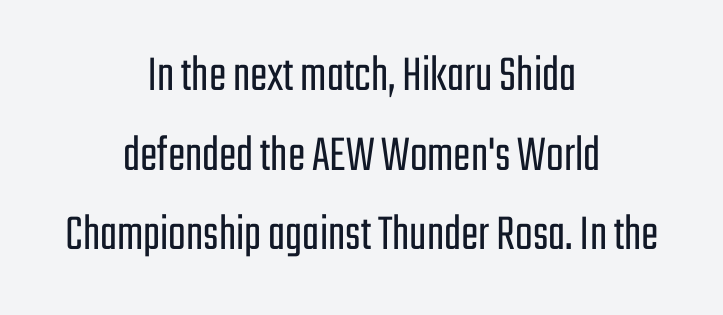
{"serif": "no", "italic": "no", "bold": "no", "weight": "light", "width": "condensed", "stroke_contrast": "low", "x_height": "medium", "monospaced": "no", "underline": "no", "align": "center", "line_spacing": "normal", "line_spacing_ratio": 1.53, "letter_spacing": "normal", "letter_spacing_em": 0.0, "glyph_px": 52}
